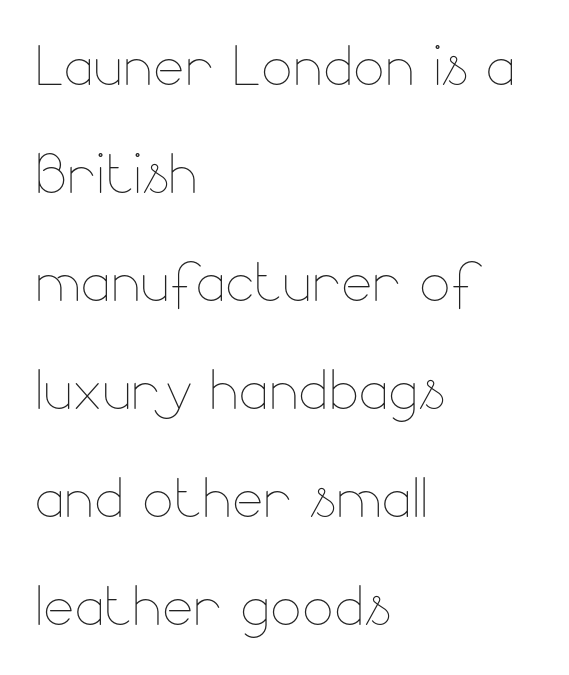
The image shows 74 px thin type, upright; set left-aligned, normal line spacing (1.46x), normal letter spacing, not underlined; low stroke contrast and a small x-height.
